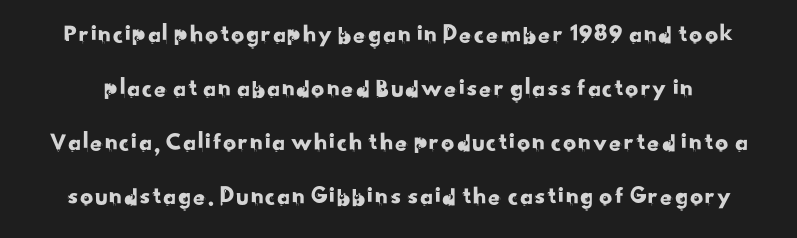
{"underline": "no", "line_spacing": "loose", "line_spacing_ratio": 2.08, "letter_spacing": "normal", "letter_spacing_em": 0.0, "glyph_px": 26}
